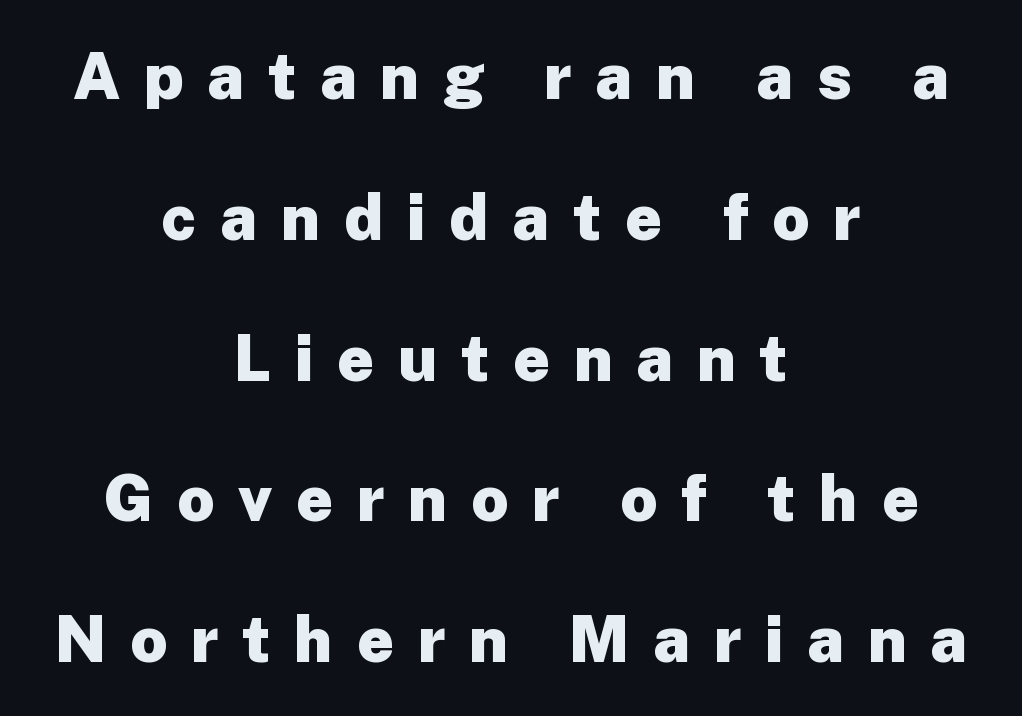
Q: Is the text bold? A: Yes.
Q: Is the text italic (slanted)? A: No, it is upright.
Q: Is the typeface a serif or a sans-serif typeface? A: Sans-serif.
Q: Is the text underlined? A: No.
Q: How is the paragraph aligned? A: Centered.
Q: Is the spacing between letters normal or unusually wide? A: Unusually wide.
Q: Is the spacing between lines tight, normal or loose? A: Loose.
Q: Width (condensed, normal, or wide)? A: Normal.
Q: Stroke contrast? A: Low.
Q: x-height? A: Medium.
Q: Monospaced? A: No.
